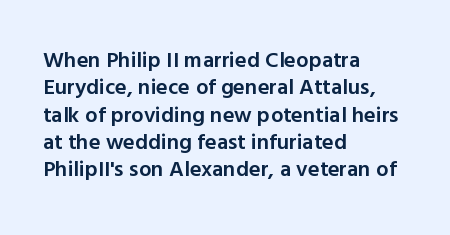
Typographic density is moderately raised because the face is semibold. Vertical strokes here are truly vertical. Between one letter and the next there's only the usual sliver of space. The setting favours the left margin, as ordinary paragraphs usually do.
